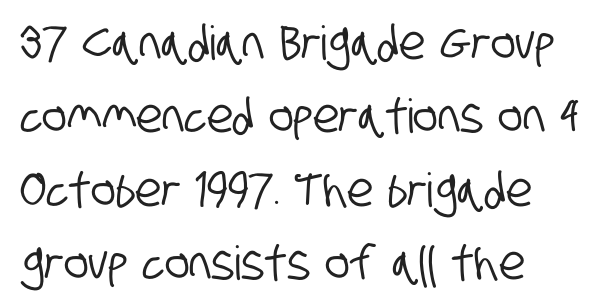
The tracking reads as untouched default to a designer's eye. Whoever set this chose a conventional vertical rhythm. Examine the stroke ends and you'll find no serifs. Looks like regular typesetting: each glyph gets only the width it needs. Bare-footed words on every line.
